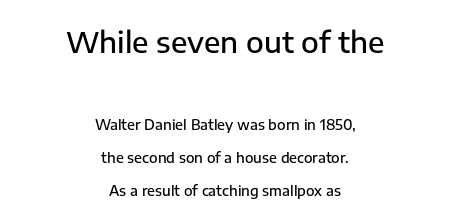
This block would shrink considerably if given ordinary leading; it's expanded now. The foot of each line stays bare and open. A fair bit of extra ink — the face is semibold, not bold. In terms of letterspacing, this is plain default setting. The axis of the letterforms is exactly vertical.
